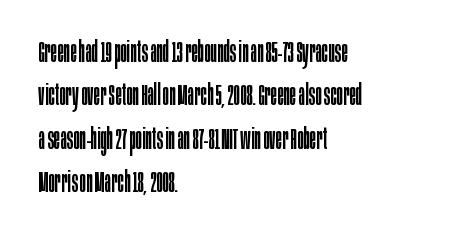
The image shows 30 px regular-weight, condensed sans-serif type, upright; set left-aligned, normal line spacing (1.45x), normal letter spacing, not underlined; low stroke contrast and a large x-height.
